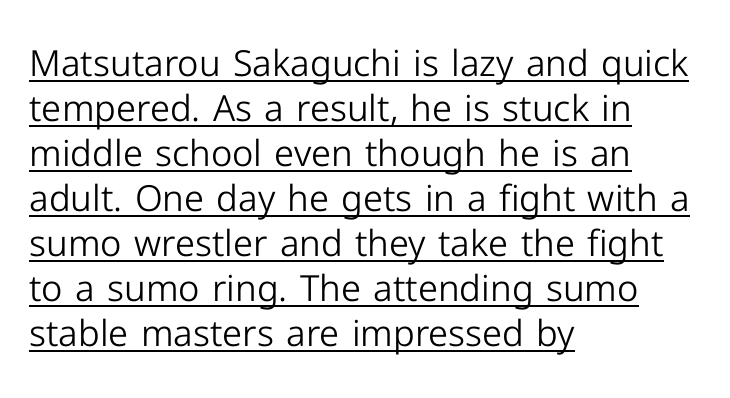
Q: Is the text bold? A: No.
Q: Is the text italic (slanted)? A: No, it is upright.
Q: Is the typeface a serif or a sans-serif typeface? A: Sans-serif.
Q: Is the text underlined? A: Yes.
Q: How is the paragraph aligned? A: Left-aligned.
Q: Is the spacing between letters normal or unusually wide? A: Normal.
Q: Is the spacing between lines tight, normal or loose? A: Normal.
Q: Width (condensed, normal, or wide)? A: Normal.
Q: Stroke contrast? A: Low.
Q: x-height? A: Medium.
Q: Monospaced? A: No.
